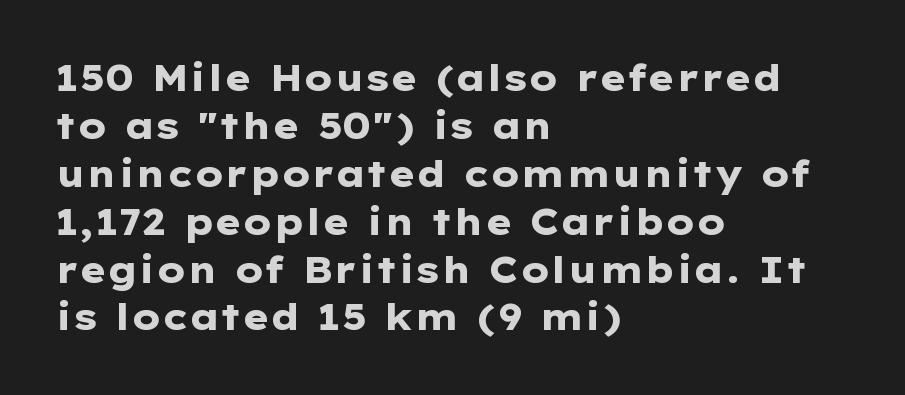
The image shows 36 px heavy, wide sans-serif type, upright; set left-aligned, normal line spacing (1.33x), normal letter spacing, not underlined; low stroke contrast and a medium x-height.
